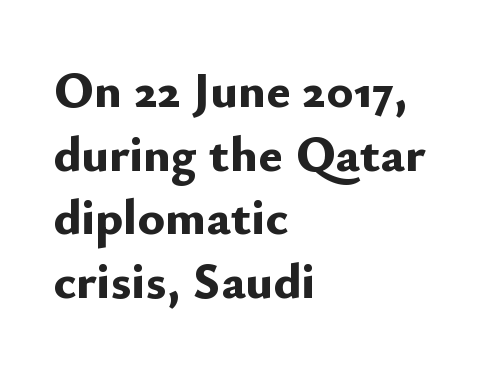
This block has exactly the height ordinary leading produces. The glyphs are unaccompanied by any horizontal stroke below them. The passage shown has conventional tracking throughout. The letters stand upright; this is a roman face.
